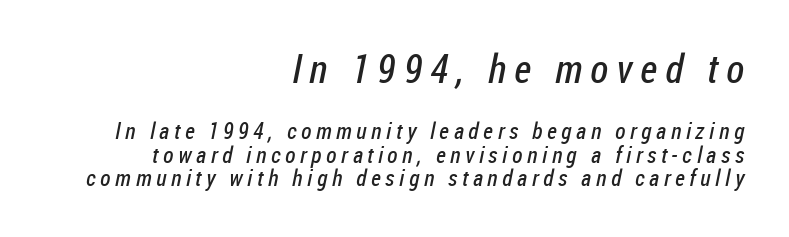
Q: Is the text bold? A: No.
Q: Is the typeface a serif or a sans-serif typeface? A: Sans-serif.
Q: Is the text underlined? A: No.
Q: How is the paragraph aligned? A: Right-aligned.
Q: Is the spacing between letters normal or unusually wide? A: Unusually wide.
Q: Is the spacing between lines tight, normal or loose? A: Tight.
Q: Which block of text is set in a larger size, the first (top) or the second (bottom)? A: The first (top) one.
Q: Width (condensed, normal, or wide)? A: Condensed.
Q: Stroke contrast? A: Low.
Q: x-height? A: Medium.
Q: Monospaced? A: No.
